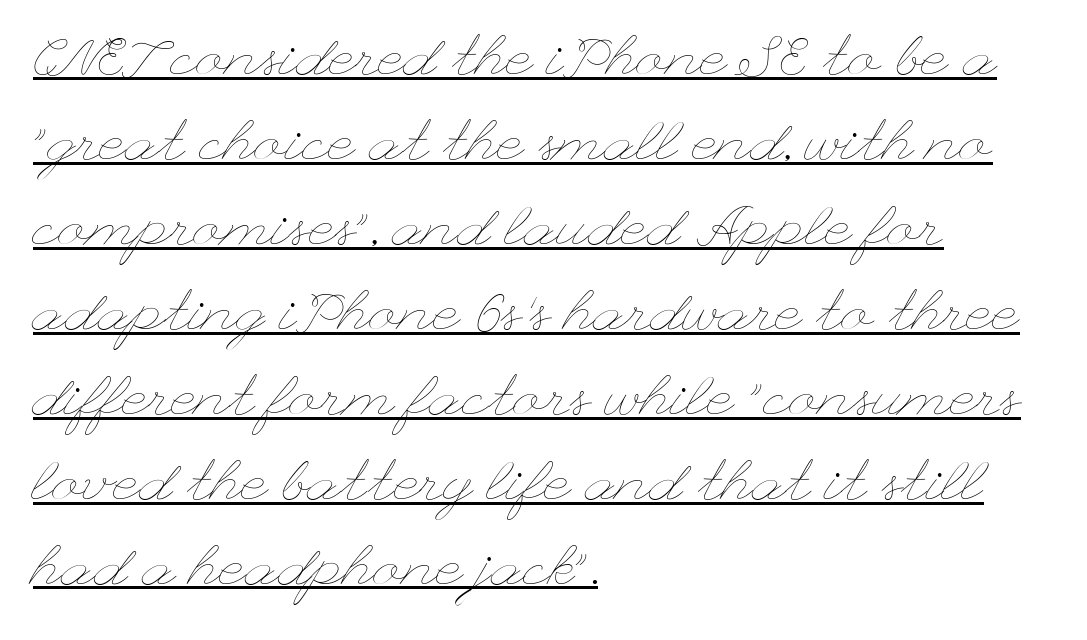
The image shows 57 px thin, wide type; set left-aligned, normal line spacing (1.49x), normal letter spacing, underlined; low stroke contrast and a small x-height.
